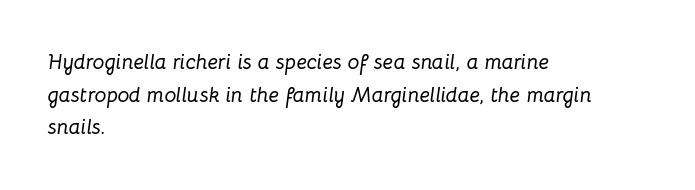
{"italic": "yes", "lean": "right", "slant_degrees": 8, "underline": "no", "align": "left", "line_spacing": "normal", "line_spacing_ratio": 1.55, "letter_spacing": "normal", "letter_spacing_em": 0.0, "glyph_px": 21}
